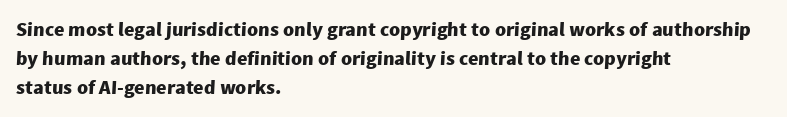
The sample has been set heavy, in full bold. Glyph-to-glyph distance matches everyday printed text. The rows are spaced the way most documents space them. The zone under the glyphs is completely vacant. Every row of glyphs begins at an identical x-position on the left.
